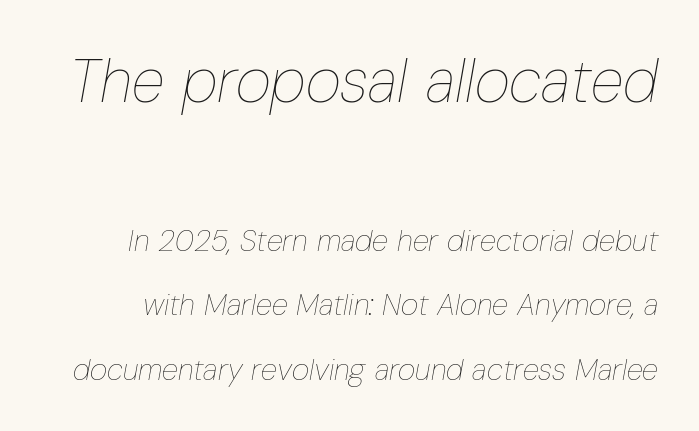
Q: Is the text bold? A: No.
Q: Is the text italic (slanted)? A: Yes, it leans right by about 10 degrees.
Q: Is the text underlined? A: No.
Q: Is the spacing between letters normal or unusually wide? A: Normal.
Q: Is the spacing between lines tight, normal or loose? A: Loose.
Q: Which block of text is set in a larger size, the first (top) or the second (bottom)? A: The first (top) one.
Q: Width (condensed, normal, or wide)? A: Condensed.
Q: Stroke contrast? A: Low.
Q: x-height? A: Medium.
Q: Monospaced? A: No.
